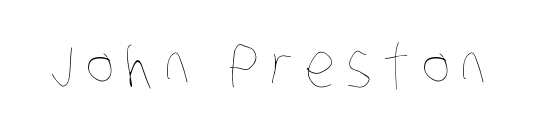
Q: Is the text bold? A: No.
Q: Is the text underlined? A: No.
Q: Width (condensed, normal, or wide)? A: Condensed.
Q: Stroke contrast? A: Low.
Q: x-height? A: Large.
Q: Monospaced? A: No.
